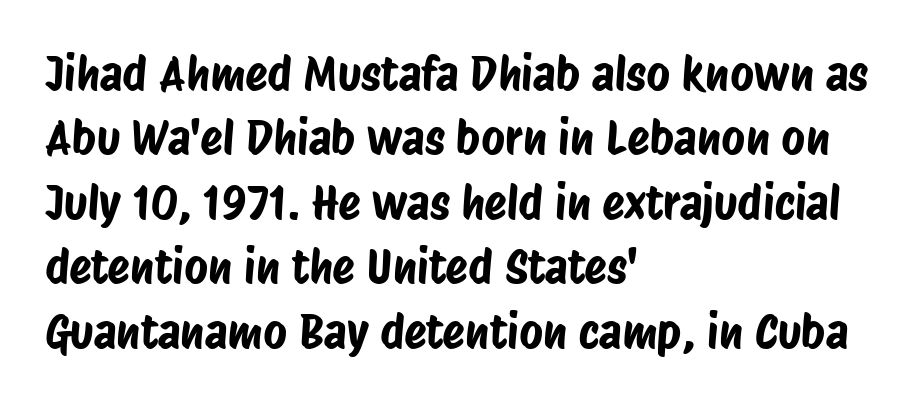
Q: Is the typeface a serif or a sans-serif typeface? A: Sans-serif.
Q: Is the text underlined? A: No.
Q: How is the paragraph aligned? A: Left-aligned.
Q: Is the spacing between letters normal or unusually wide? A: Normal.
Q: Is the spacing between lines tight, normal or loose? A: Normal.
Q: Width (condensed, normal, or wide)? A: Condensed.
Q: Stroke contrast? A: Low.
Q: x-height? A: Large.
Q: Monospaced? A: No.
